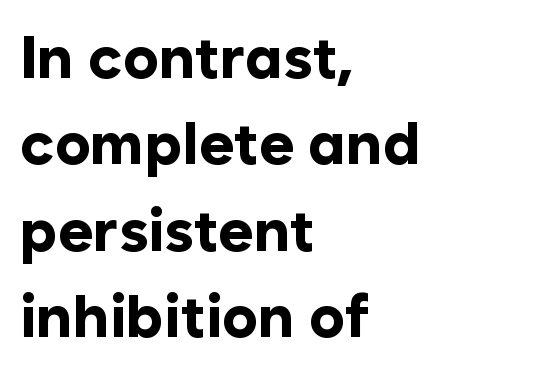
The image shows 60 px bold sans-serif type, upright; set left-aligned, normal line spacing (1.44x), normal letter spacing, not underlined; low stroke contrast and a medium x-height.
